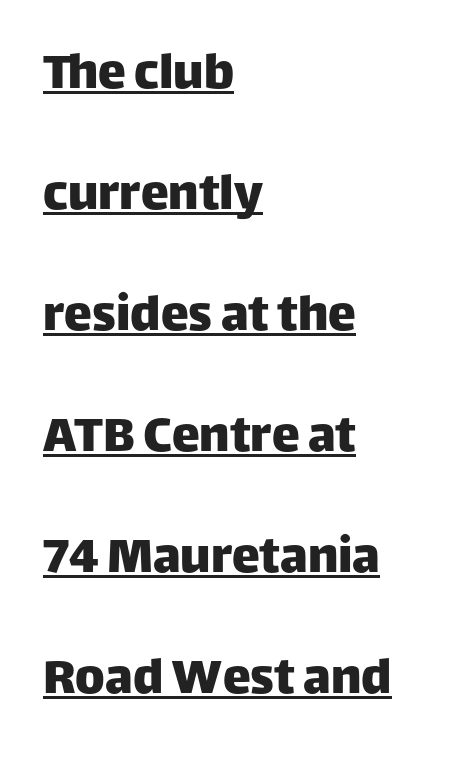
The image shows 56 px sans-serif type, upright; set left-aligned, loose line spacing (2.16x), normal letter spacing, underlined; low stroke contrast and a large x-height.
